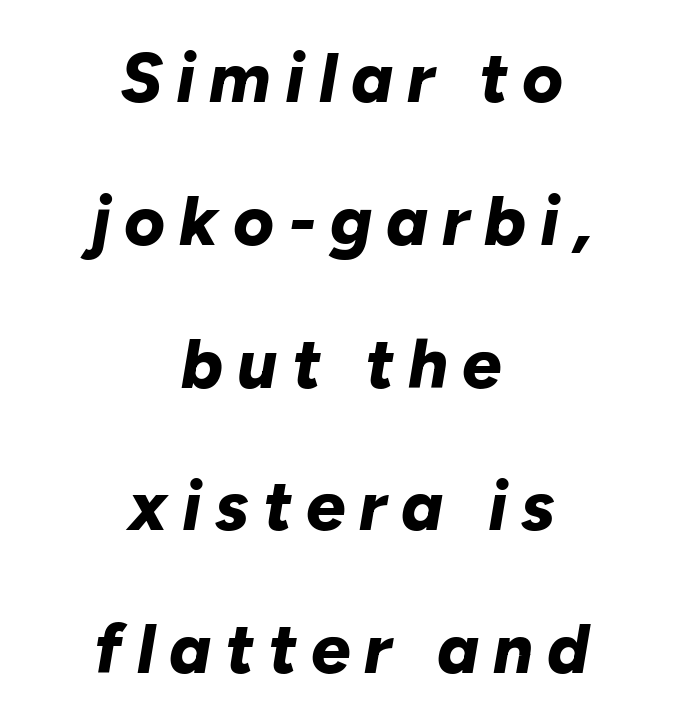
{"italic": "yes", "lean": "right", "slant_degrees": 10, "bold": "yes", "weight": "bold", "width": "normal", "stroke_contrast": "low", "x_height": "medium", "monospaced": "no", "underline": "no", "align": "center", "line_spacing": "loose", "line_spacing_ratio": 2.04, "letter_spacing": "wide", "letter_spacing_em": 0.2, "glyph_px": 70}
